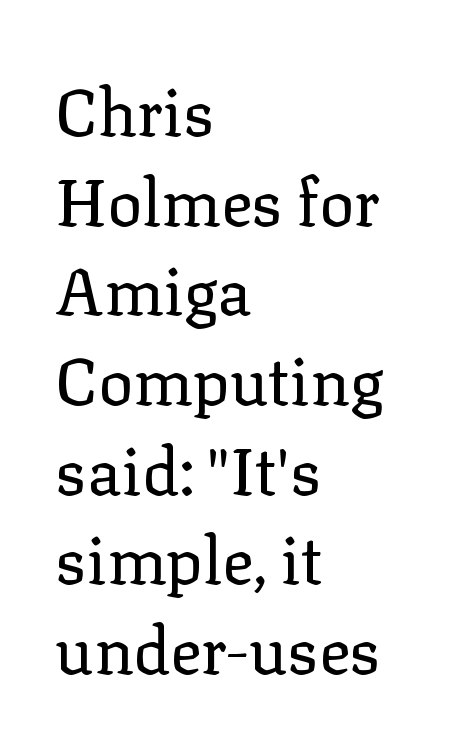
{"serif": "yes", "italic": "no", "bold": "no", "weight": "regular", "width": "normal", "stroke_contrast": "low", "x_height": "medium", "monospaced": "no", "underline": "no", "align": "left", "line_spacing": "normal", "line_spacing_ratio": 1.38, "letter_spacing": "normal", "letter_spacing_em": 0.0, "glyph_px": 65}
